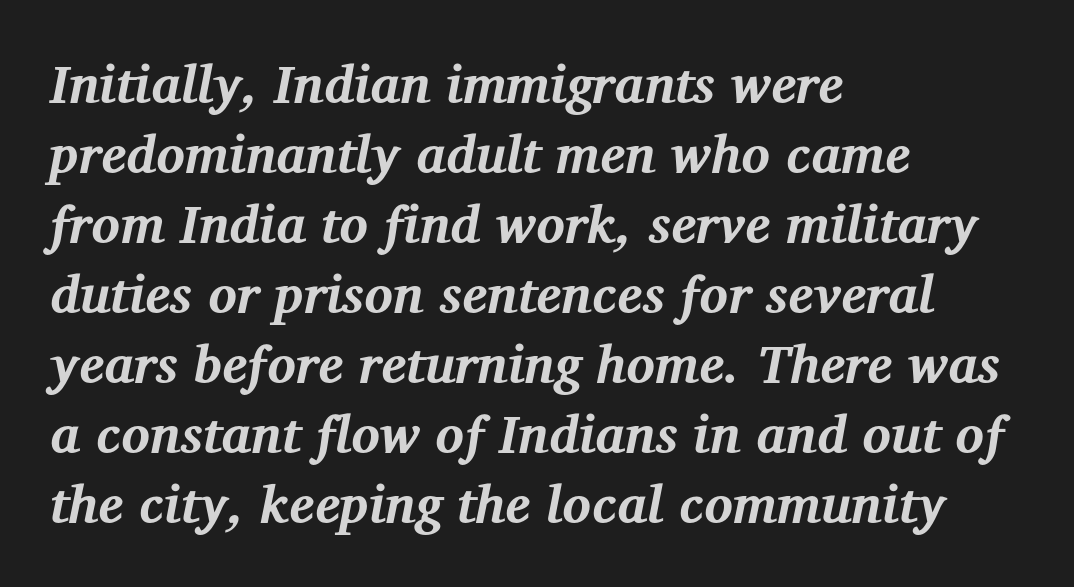
The image shows 53 px bold serif type, italic (leaning right); set left-aligned, normal line spacing (1.32x), normal letter spacing, not underlined; medium stroke contrast and a medium x-height.
